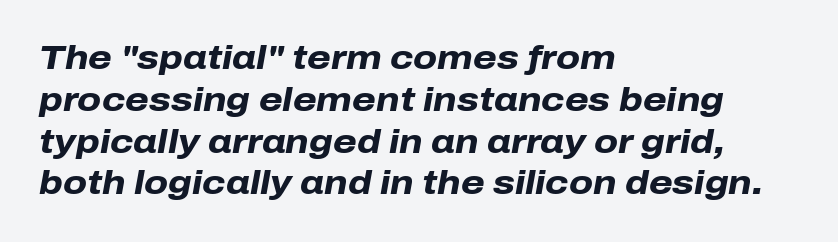
{"italic": "yes", "lean": "right", "slant_degrees": 10, "bold": "yes", "weight": "heavy", "width": "normal", "stroke_contrast": "low", "x_height": "medium", "monospaced": "no", "underline": "no", "align": "left", "line_spacing_ratio": 1.23, "letter_spacing": "normal", "letter_spacing_em": 0.0, "glyph_px": 34}
